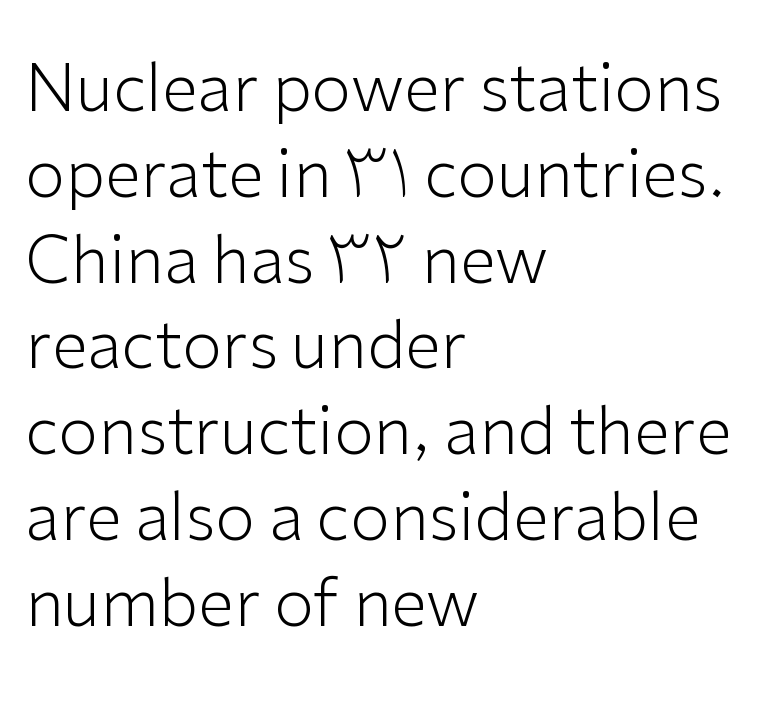
The image shows 65 px light sans-serif type, upright; set left-aligned, normal line spacing (1.32x), normal letter spacing, not underlined; low stroke contrast and a medium x-height.
